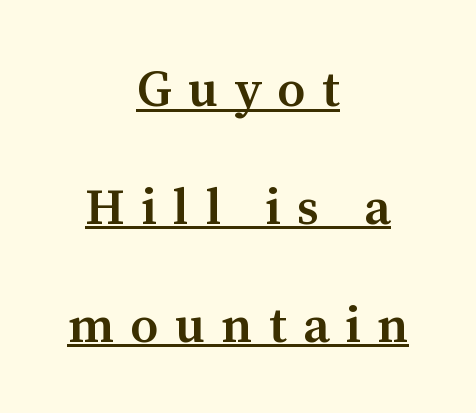
{"serif": "yes", "italic": "no", "bold": "semi", "weight": "semibold", "width": "normal", "stroke_contrast": "medium", "x_height": "medium", "monospaced": "no", "underline": "yes", "align": "center", "line_spacing": "loose", "line_spacing_ratio": 2.31, "letter_spacing": "wide", "letter_spacing_em": 0.32, "glyph_px": 51}
